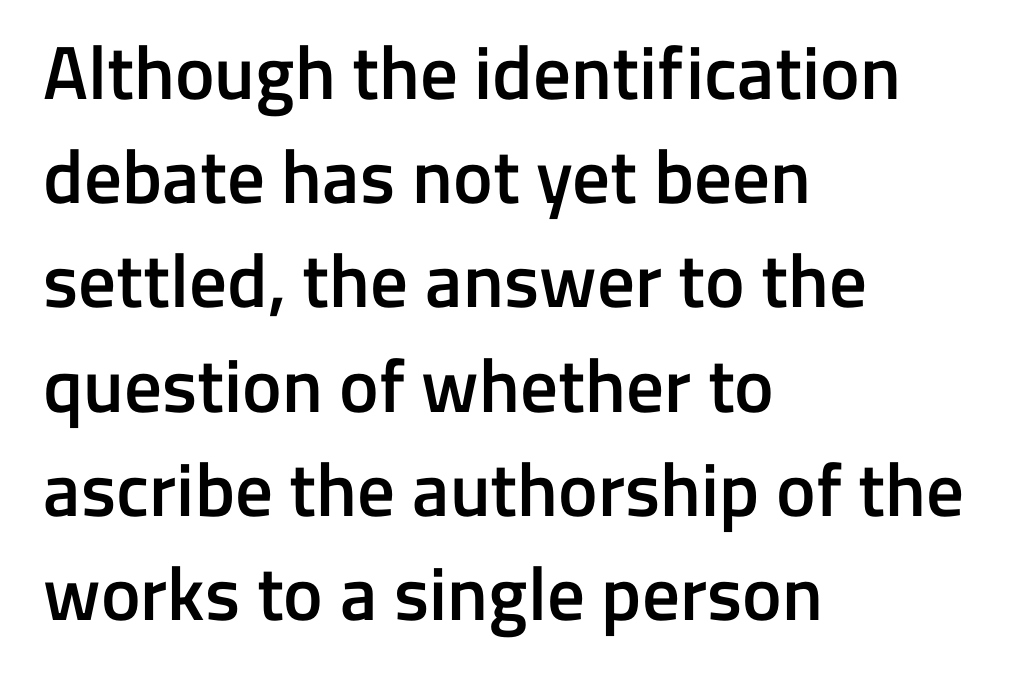
Is this a sans? Yes — the strokes have no serifs. This is roman type, the default non-slanted kind. Does the weight exceed regular? Yes, but only to semibold. A classic flush-left, rag-right setting is used for this passage.
